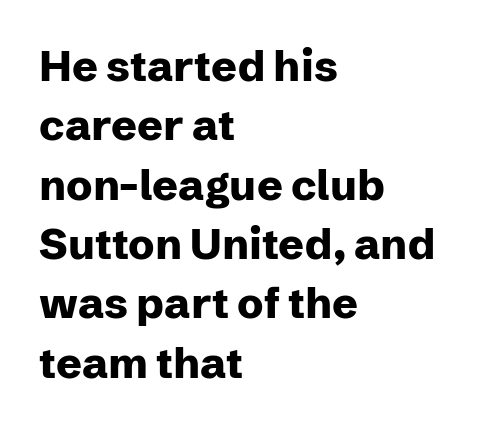
Q: Is the text bold? A: Yes.
Q: Is the text italic (slanted)? A: No, it is upright.
Q: Is the typeface a serif or a sans-serif typeface? A: Sans-serif.
Q: Is the text underlined? A: No.
Q: How is the paragraph aligned? A: Left-aligned.
Q: Is the spacing between letters normal or unusually wide? A: Normal.
Q: Is the spacing between lines tight, normal or loose? A: Normal.
Q: Width (condensed, normal, or wide)? A: Normal.
Q: Stroke contrast? A: Low.
Q: x-height? A: Medium.
Q: Monospaced? A: No.
